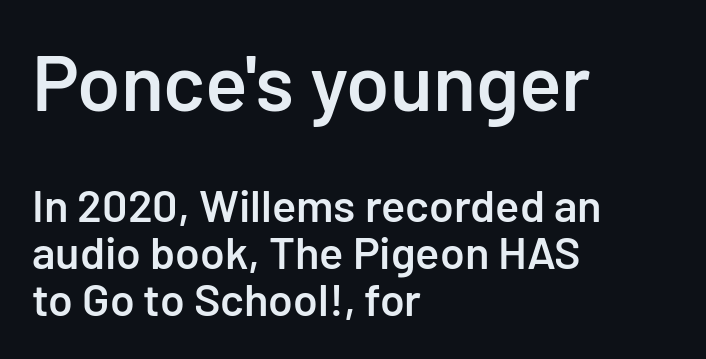
The gap between lines stays unmarked. Does the weight exceed regular? Yes, but only to semibold. Alignment: flush left. Words appear dense and cohesive because spacing is normal. The typeface chosen for these lines omits serifs.
